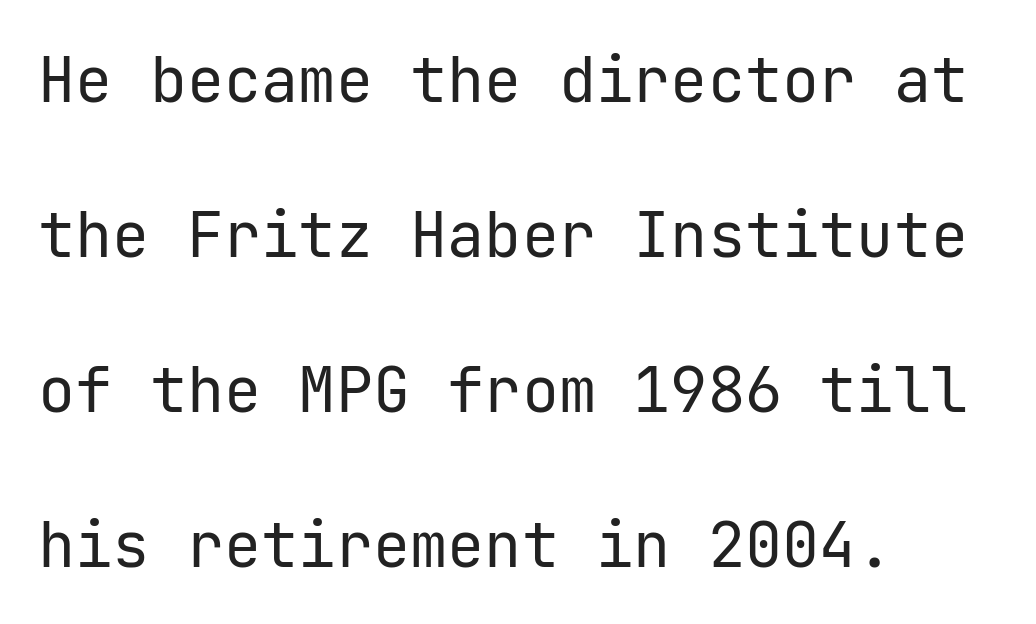
Q: Is the text bold? A: No.
Q: Is the text italic (slanted)? A: No, it is upright.
Q: Is the typeface a serif or a sans-serif typeface? A: Sans-serif.
Q: Is the text underlined? A: No.
Q: How is the paragraph aligned? A: Left-aligned.
Q: Is the spacing between letters normal or unusually wide? A: Normal.
Q: Is the spacing between lines tight, normal or loose? A: Loose.
Q: Width (condensed, normal, or wide)? A: Normal.
Q: Stroke contrast? A: Low.
Q: x-height? A: Medium.
